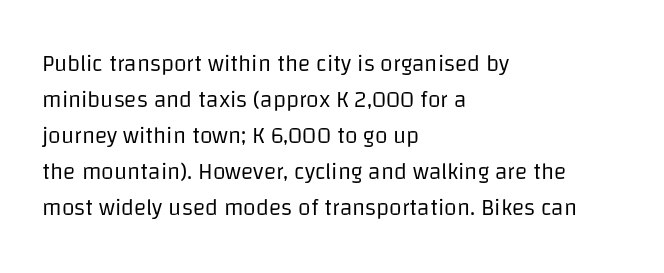
Q: Is the text bold? A: No.
Q: Is the text italic (slanted)? A: No, it is upright.
Q: Is the text underlined? A: No.
Q: How is the paragraph aligned? A: Left-aligned.
Q: Is the spacing between letters normal or unusually wide? A: Normal.
Q: Is the spacing between lines tight, normal or loose? A: Normal.
